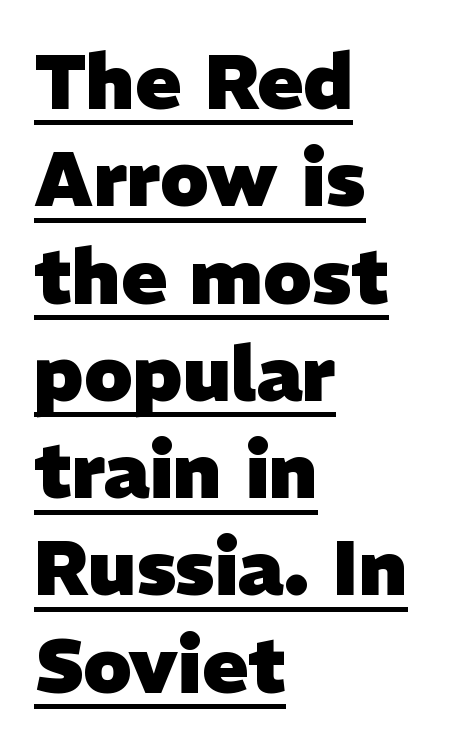
The image shows 76 px heavy sans-serif type; set left-aligned, normal line spacing (1.28x), normal letter spacing, underlined; low stroke contrast and a medium x-height.
